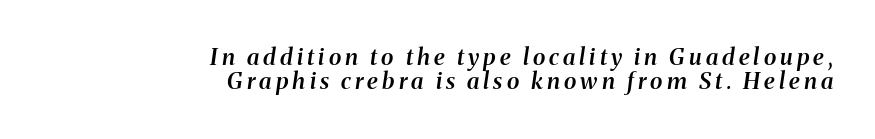
{"italic": "yes", "lean": "right", "slant_degrees": 8, "bold": "semi", "underline": "no", "align": "right", "line_spacing": "tight", "line_spacing_ratio": 1.06, "glyph_px": 23}
